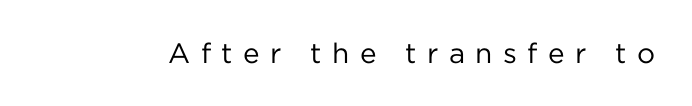
Do the characters align in a grid? No, the font is proportional. Caption: face not bold, strokes unweighted. Each row of text sits above clean, open space. Italic? Not at all — the glyphs are vertical. In terms of letterform style, serifs are entirely absent.
